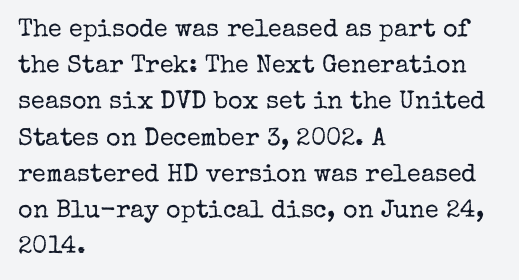
Q: Is the text bold? A: No.
Q: Is the text italic (slanted)? A: No, it is upright.
Q: Is the text underlined? A: No.
Q: How is the paragraph aligned? A: Left-aligned.
Q: Is the spacing between letters normal or unusually wide? A: Normal.
Q: Is the spacing between lines tight, normal or loose? A: Normal.
